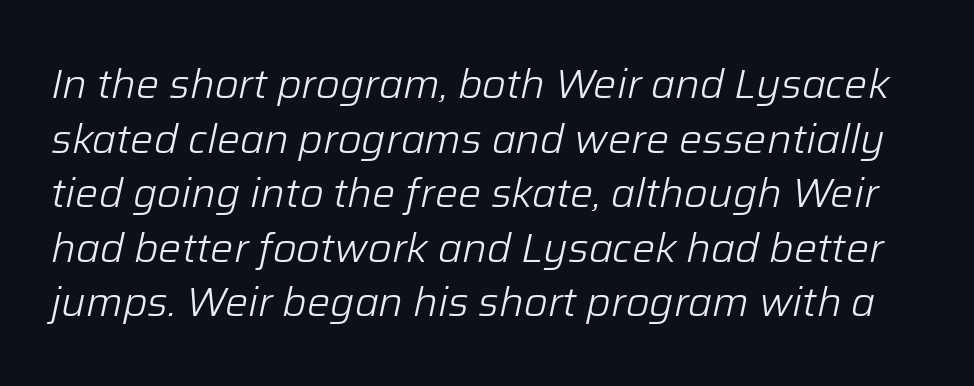
Q: Is the text bold? A: No.
Q: Is the text italic (slanted)? A: Yes, it leans right by about 12 degrees.
Q: Is the text underlined? A: No.
Q: Is the spacing between letters normal or unusually wide? A: Normal.
Q: Is the spacing between lines tight, normal or loose? A: Normal.
Q: Width (condensed, normal, or wide)? A: Normal.
Q: Stroke contrast? A: Low.
Q: x-height? A: Medium.
Q: Monospaced? A: No.
